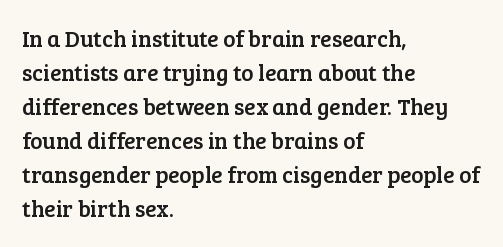
The image shows 23 px text type, upright; set left-aligned, normal line spacing (1.48x), normal letter spacing, not underlined.
